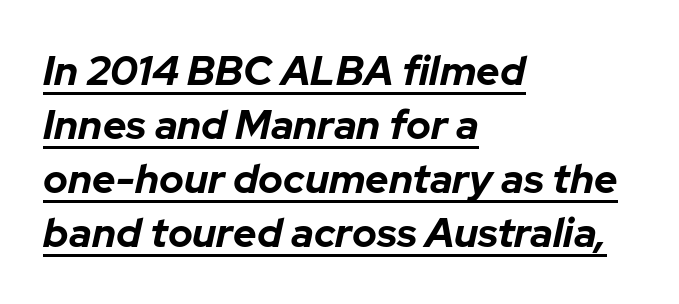
A baseline rule has been typeset under these characters. The rag falls on the right side of this text block. Here the designer chose a conventional face with non-uniform glyph widths. If you drew a line through each stem, it would be angled. Words appear dense and cohesive because spacing is normal.
